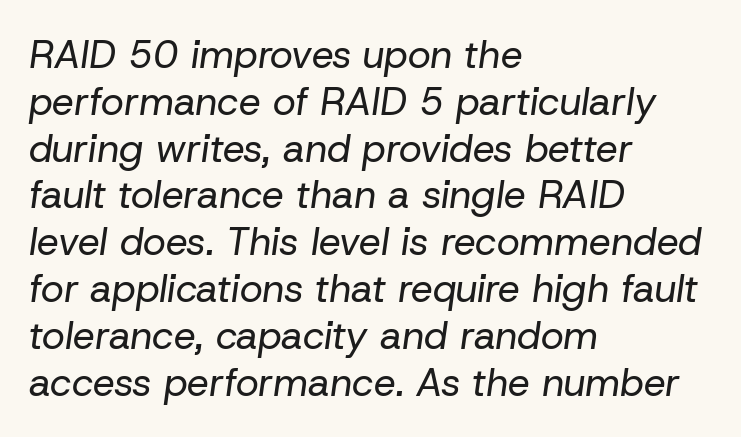
{"italic": "yes", "lean": "right", "slant_degrees": 8, "bold": "no", "weight": "regular", "width": "normal", "stroke_contrast": "low", "x_height": "medium", "monospaced": "no", "underline": "no", "align": "left", "line_spacing_ratio": 1.2, "letter_spacing": "normal", "letter_spacing_em": 0.0, "glyph_px": 39}
